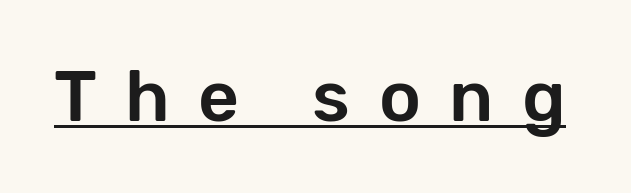
{"serif": "no", "italic": "no", "width": "normal", "stroke_contrast": "low", "x_height": "medium", "monospaced": "no", "underline": "yes", "letter_spacing": "wide", "letter_spacing_em": 0.4, "glyph_px": 71}
